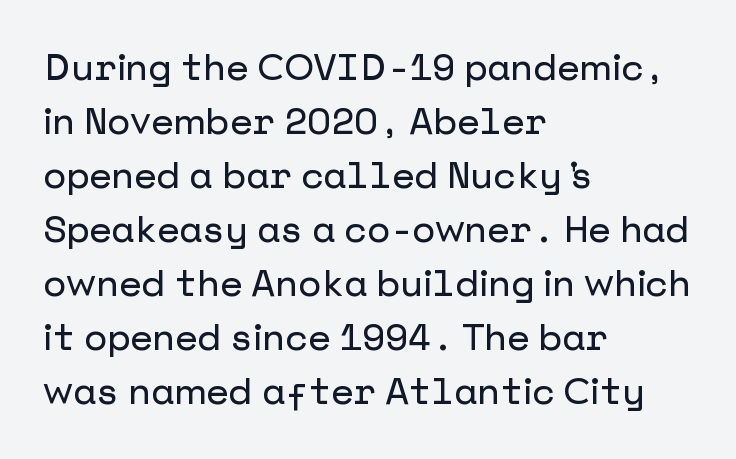
The image shows 37 px sans-serif type, upright; set left-aligned, normal line spacing (1.46x), normal letter spacing, not underlined; low stroke contrast and a medium x-height.
